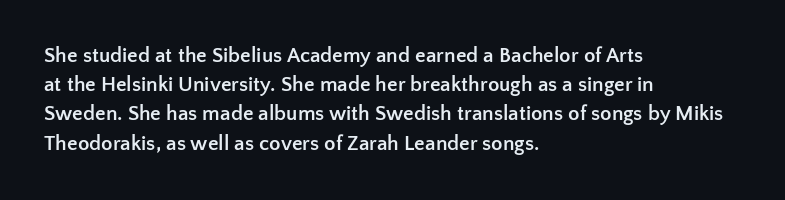
The image shows 21 px bold type, upright; set left-aligned, normal line spacing (1.39x), normal letter spacing, not underlined.
